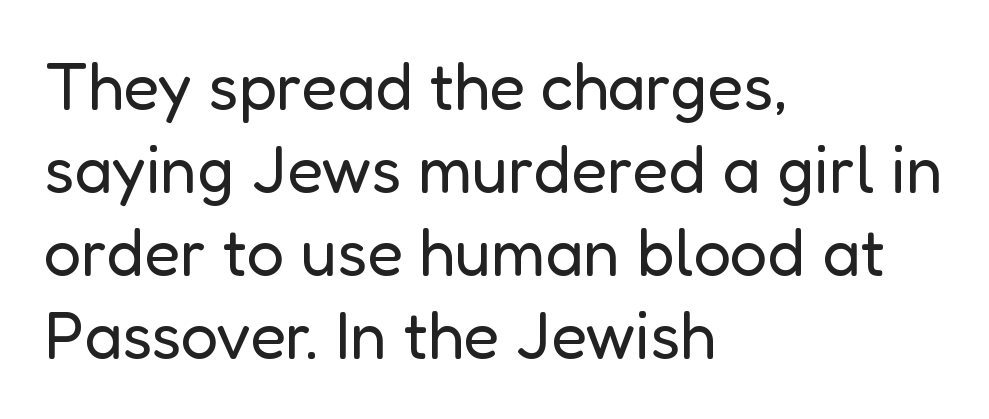
If you measured baseline to baseline, you'd find a middling distance. A classic flush-left, rag-right setting is used for this passage. Glyph-to-glyph distance matches everyday printed text. The specimen reads as upright at a glance. Grotesque or geometric, the face here clearly has no serifs. These lines are rendered in a variable-pitch font.
